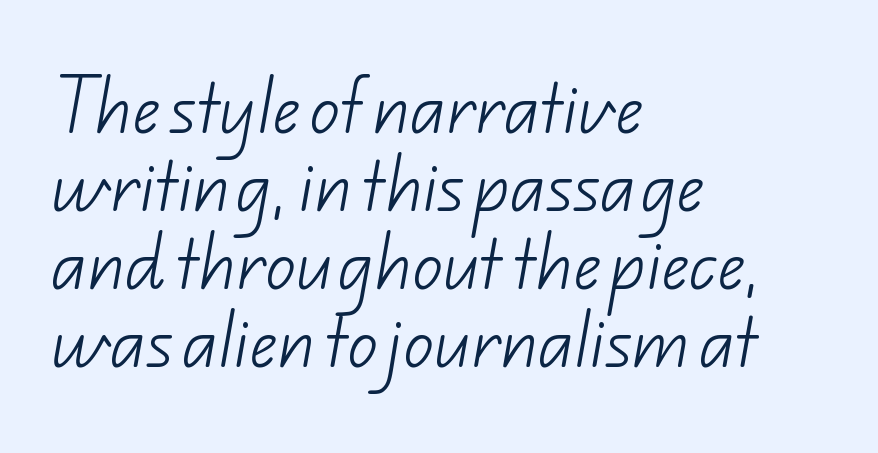
The image shows 60 px light sans-serif type; set left-aligned, normal line spacing (1.3x), normal letter spacing, not underlined; low stroke contrast and a small x-height.
